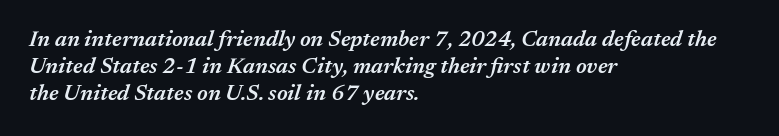
The image shows 22 px text type, italic (leaning right); set left-aligned, line spacing 1.23x, normal letter spacing, not underlined.
